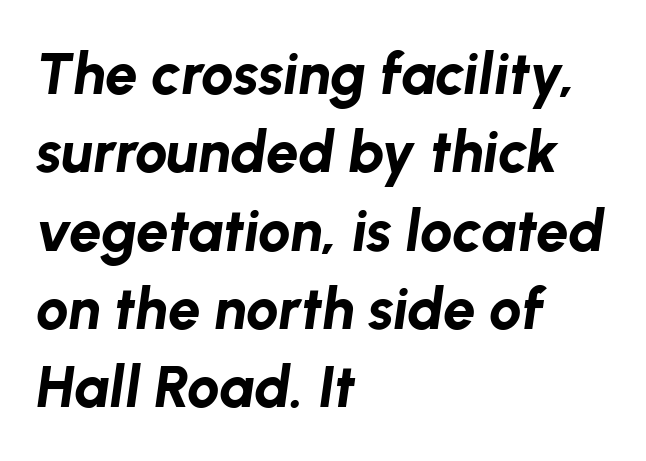
{"italic": "yes", "lean": "right", "slant_degrees": 8, "bold": "yes", "weight": "bold", "width": "normal", "stroke_contrast": "low", "x_height": "medium", "monospaced": "no", "underline": "no", "align": "left", "line_spacing": "normal", "line_spacing_ratio": 1.35, "letter_spacing": "normal", "letter_spacing_em": 0.0, "glyph_px": 58}
